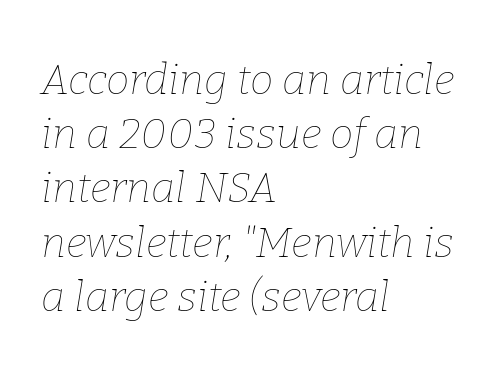
{"italic": "yes", "lean": "right", "slant_degrees": 9, "bold": "no", "weight": "thin", "width": "normal", "stroke_contrast": "low", "x_height": "medium", "monospaced": "no", "underline": "no", "align": "left", "line_spacing": "normal", "line_spacing_ratio": 1.29, "letter_spacing": "normal", "letter_spacing_em": 0.0, "glyph_px": 42}
